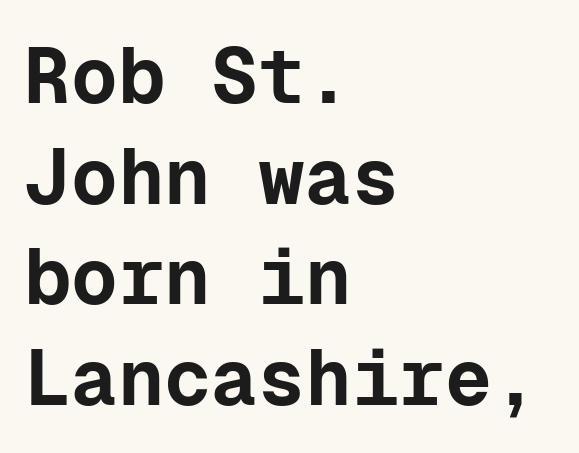
Q: Is the text bold? A: Yes.
Q: Is the text italic (slanted)? A: No, it is upright.
Q: Is the typeface a serif or a sans-serif typeface? A: Sans-serif.
Q: Is the text underlined? A: No.
Q: How is the paragraph aligned? A: Left-aligned.
Q: Is the spacing between letters normal or unusually wide? A: Normal.
Q: Is the spacing between lines tight, normal or loose? A: Normal.
Q: Width (condensed, normal, or wide)? A: Normal.
Q: Stroke contrast? A: Low.
Q: x-height? A: Medium.
Q: Monospaced? A: Yes.
